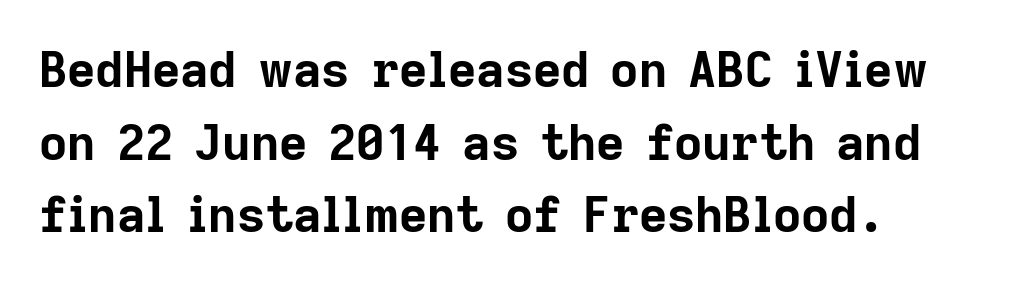
Q: Is the text bold? A: Yes.
Q: Is the text italic (slanted)? A: No, it is upright.
Q: Is the typeface a serif or a sans-serif typeface? A: Sans-serif.
Q: Is the text underlined? A: No.
Q: How is the paragraph aligned? A: Left-aligned.
Q: Is the spacing between letters normal or unusually wide? A: Normal.
Q: Is the spacing between lines tight, normal or loose? A: Normal.
Q: Width (condensed, normal, or wide)? A: Normal.
Q: Stroke contrast? A: Low.
Q: x-height? A: Medium.
Q: Monospaced? A: No.
